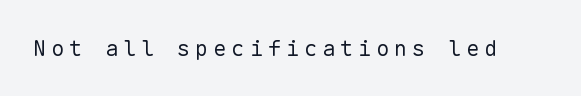
{"italic": "no", "bold": "no", "underline": "no", "letter_spacing": "wide", "letter_spacing_em": 0.22, "glyph_px": 22}
